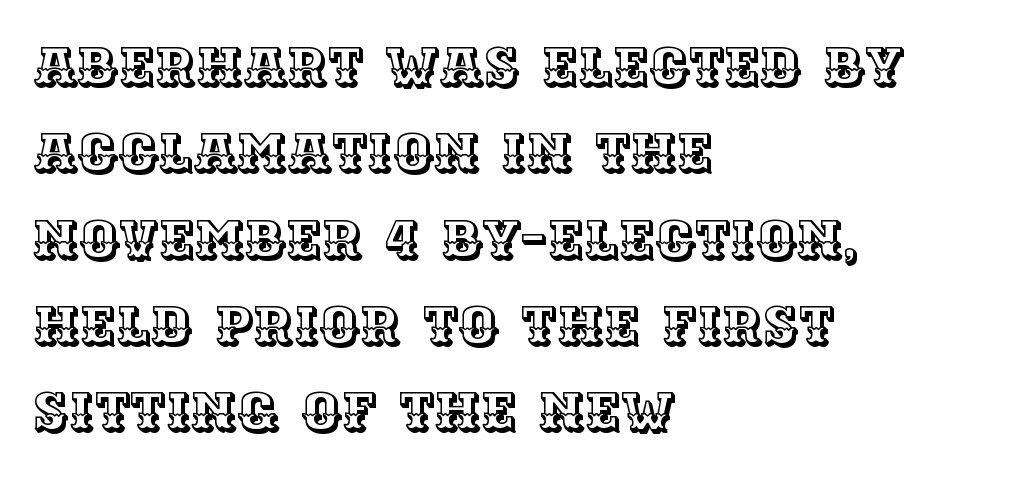
The image shows 55 px text type, upright; set left-aligned, normal line spacing (1.57x), normal letter spacing, not underlined; a large x-height.
